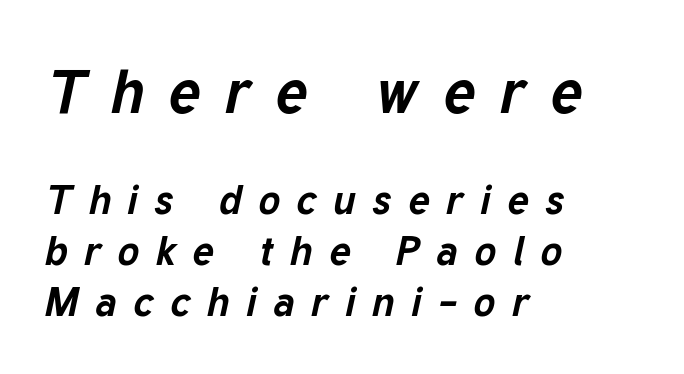
Q: Is the text bold? A: Yes.
Q: Is the text italic (slanted)? A: Yes, it leans right by about 12 degrees.
Q: Is the text underlined? A: No.
Q: How is the paragraph aligned? A: Left-aligned.
Q: Is the spacing between letters normal or unusually wide? A: Unusually wide.
Q: Which block of text is set in a larger size, the first (top) or the second (bottom)? A: The first (top) one.
Q: Width (condensed, normal, or wide)? A: Normal.
Q: Stroke contrast? A: Low.
Q: x-height? A: Medium.
Q: Monospaced? A: No.
